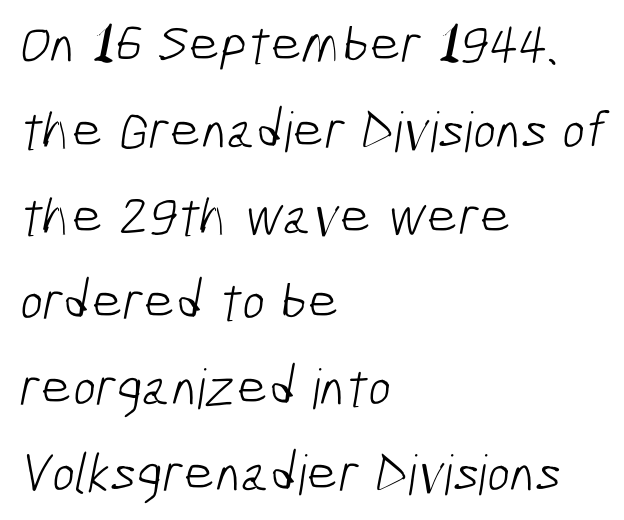
The image shows 55 px light, condensed sans-serif type; set left-aligned, normal line spacing (1.56x), normal letter spacing, not underlined; low stroke contrast and a medium x-height.
